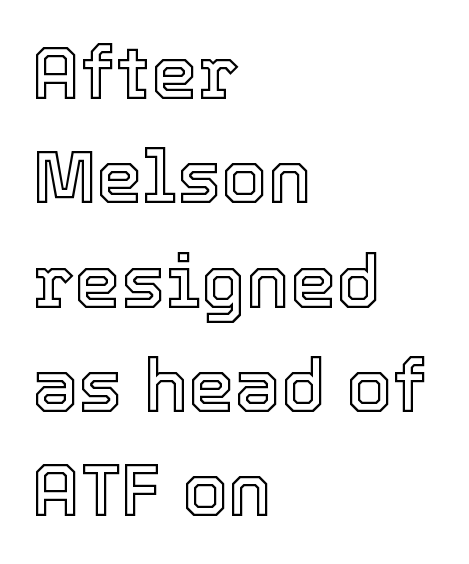
The image shows 74 px text type, upright; set left-aligned, normal line spacing (1.41x), normal letter spacing, not underlined; a medium x-height.
